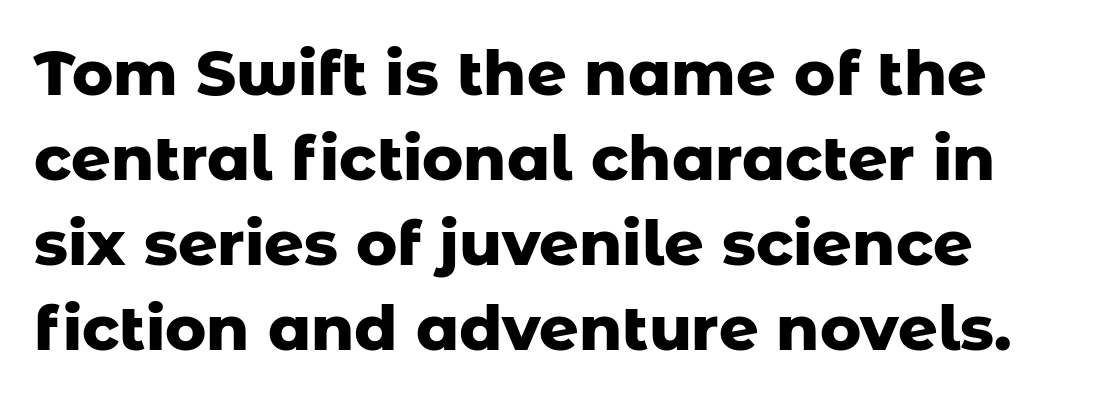
Q: Is the text bold? A: Yes.
Q: Is the text italic (slanted)? A: No, it is upright.
Q: Is the typeface a serif or a sans-serif typeface? A: Sans-serif.
Q: Is the text underlined? A: No.
Q: Is the spacing between letters normal or unusually wide? A: Normal.
Q: Is the spacing between lines tight, normal or loose? A: Normal.
Q: Width (condensed, normal, or wide)? A: Normal.
Q: Stroke contrast? A: Low.
Q: x-height? A: Medium.
Q: Monospaced? A: No.
